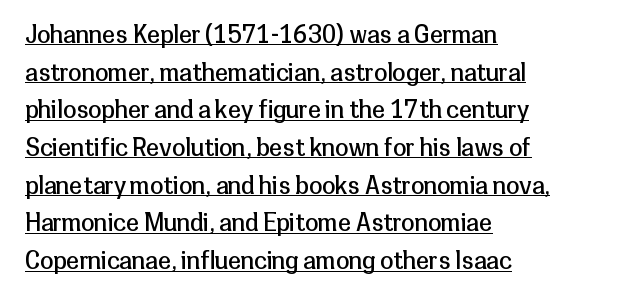
These lines stack with their left ends in a neat column. Italic: no, the glyphs are upright roman. Regular leading. The string is rendered with underlining switched on. The characters are drawn with everyday or finer stroke widths.
